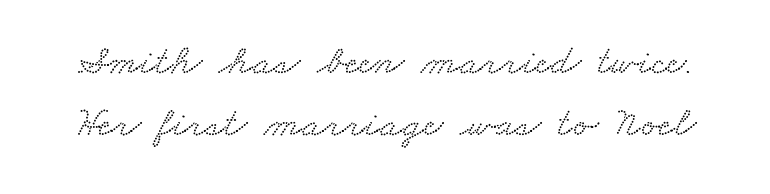
In terms of leading, this rendering sits right in the middle. The rendering uses natural spacing where letterforms have individual widths. Observe the ordinary spacing: letters are neighbours, not strangers. A serif font was chosen for this passage.
